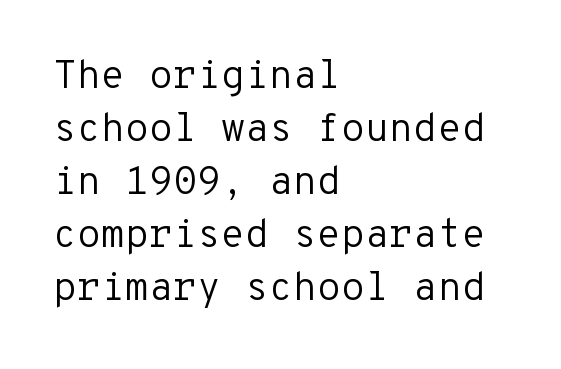
Q: Is the text bold? A: No.
Q: Is the text italic (slanted)? A: No, it is upright.
Q: Is the typeface a serif or a sans-serif typeface? A: Sans-serif.
Q: Is the text underlined? A: No.
Q: How is the paragraph aligned? A: Left-aligned.
Q: Is the spacing between letters normal or unusually wide? A: Normal.
Q: Is the spacing between lines tight, normal or loose? A: Normal.
Q: Width (condensed, normal, or wide)? A: Normal.
Q: Stroke contrast? A: Low.
Q: x-height? A: Medium.
Q: Monospaced? A: Yes.
